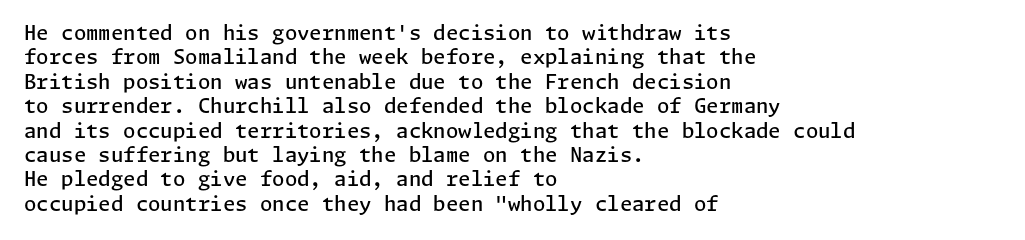
A typesetter would mark this as roman, not italic. Standard letterfit; no display-style spreading of the glyphs. This is the in-between weight designers call semibold or demi. The rendering anchors every line to the left-hand side. The area under the type is left untouched.
